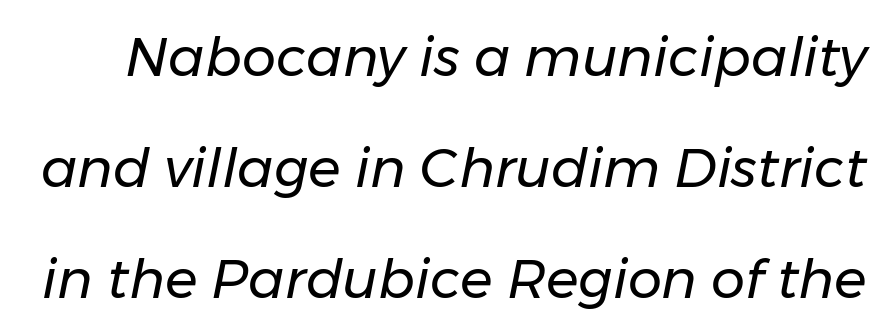
Note the varied advance widths — an 'i' is clearly narrower than an 'm'. The whole block is typeset with a tilt. The lines are spread far apart with generous leading. The foot of each line stays bare and open. Is the letter spacing exaggerated? No — it looks like the ordinary default.
